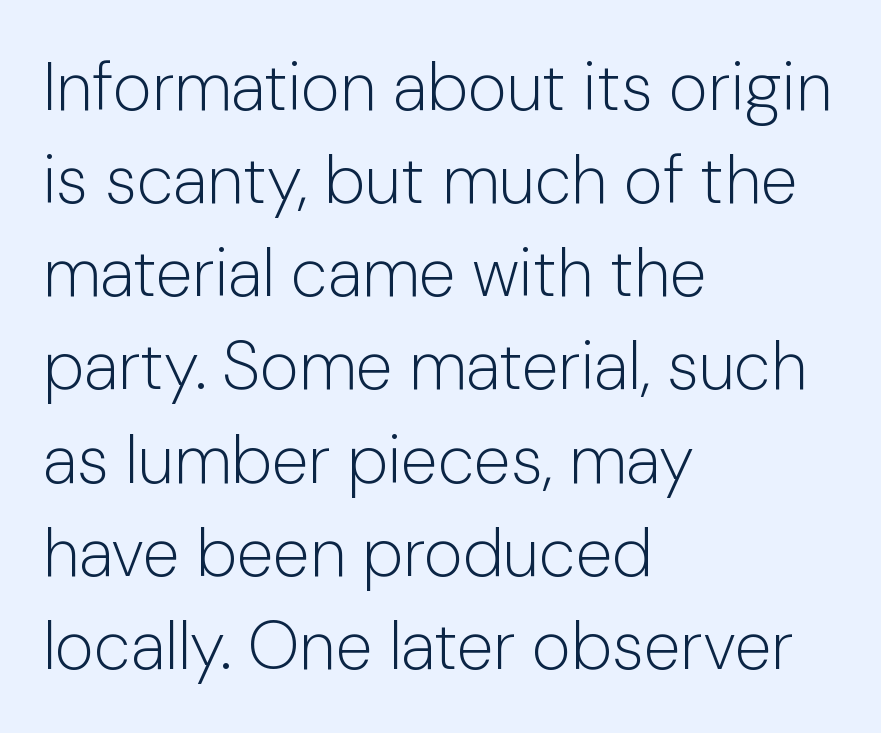
The font family rendered here belongs to the sans-serif group. The letterforms sit at book weight or below. Rendered with straight, roman letterforms. The words here are not underlined.
